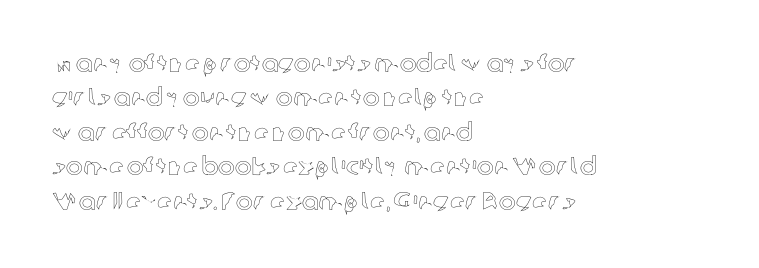
The image shows 25 px text type, upright; set left-aligned, normal line spacing (1.38x), normal letter spacing, not underlined.
